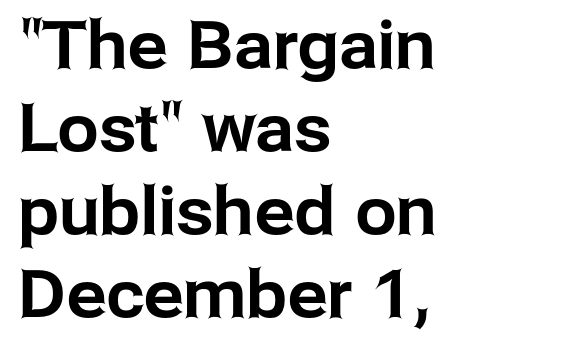
Each line starts at the same left margin while the right side varies. What kind of face is this? One without serifs — a sans. The gaps between neighbouring characters are ordinary and unremarkable. In terms of posture, this sample is upright. This sample keeps an unexceptional amount of space between lines. Descender tails drop into unmarked territory.
